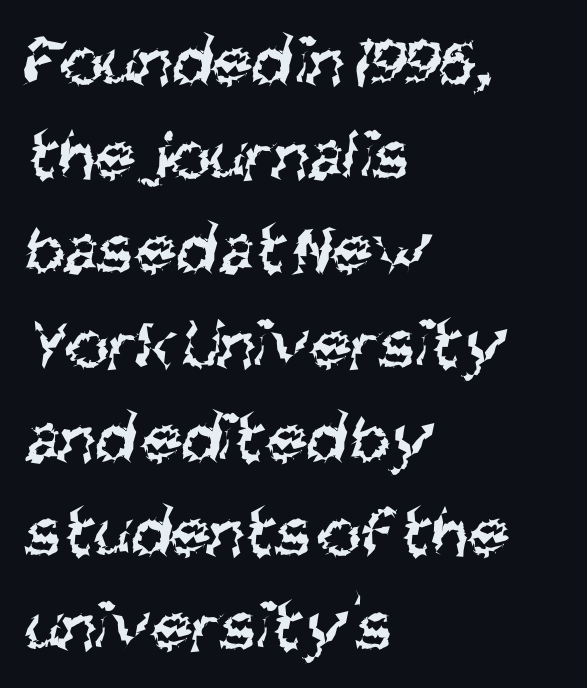
The image shows 73 px regular-weight, condensed sans-serif type; set left-aligned, normal line spacing (1.29x), normal letter spacing, not underlined; medium stroke contrast and a large x-height.
